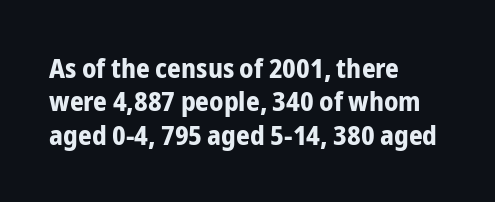
{"italic": "no", "bold": "yes", "underline": "no", "align": "left", "line_spacing_ratio": 1.24, "letter_spacing": "normal", "letter_spacing_em": 0.0, "glyph_px": 27}
